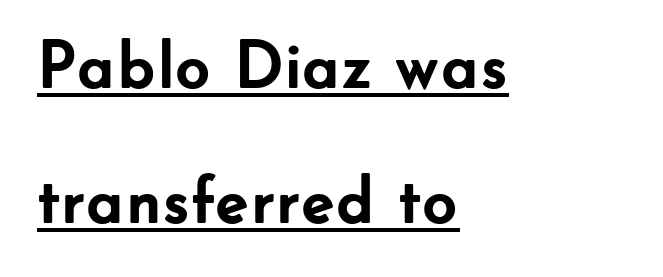
{"serif": "no", "italic": "no", "bold": "yes", "weight": "semibold", "width": "normal", "stroke_contrast": "low", "x_height": "small", "monospaced": "no", "underline": "yes", "align": "left", "line_spacing": "loose", "line_spacing_ratio": 1.98, "letter_spacing": "normal", "letter_spacing_em": 0.0, "glyph_px": 68}
